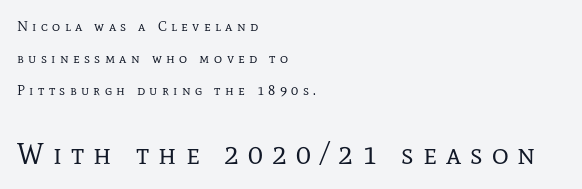
The image shows 29 px regular-weight serif type, upright; set left-aligned, loose line spacing (2.28x), unusually wide letter spacing (+0.31 em), not underlined; the second (bottom) block is 2.07x larger; low stroke contrast and a medium x-height.
